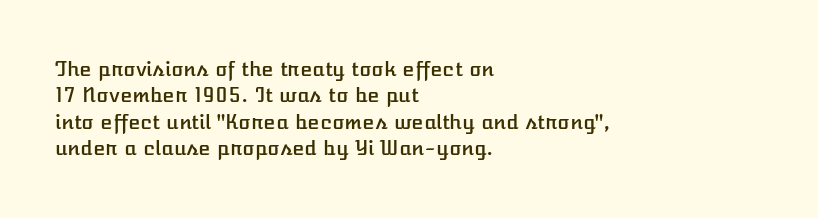
{"italic": "no", "underline": "no", "align": "left", "line_spacing": "normal", "line_spacing_ratio": 1.32, "letter_spacing": "normal", "letter_spacing_em": 0.0, "glyph_px": 20}
